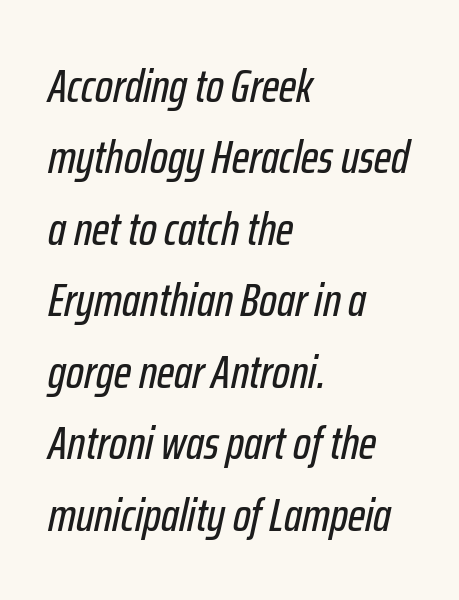
{"italic": "yes", "lean": "right", "slant_degrees": 12, "width": "condensed", "stroke_contrast": "low", "x_height": "medium", "monospaced": "no", "underline": "no", "align": "left", "line_spacing": "normal", "line_spacing_ratio": 1.52, "letter_spacing": "normal", "letter_spacing_em": 0.0, "glyph_px": 47}
